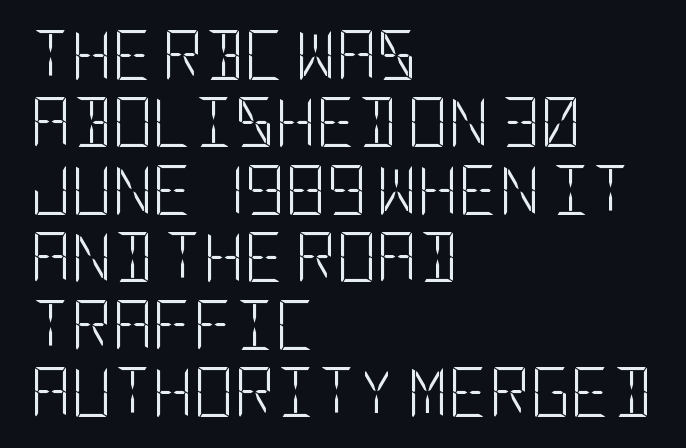
Inter-character spacing is left at the font's built-in metrics. These lines sit exactly where default settings would place them. No chunkiness to these letters — they're not bold. Compared with a centered layout, this one pins lines to the left instead. Rendered with straight, roman letterforms. Letters rest on an invisible, unmarked baseline.
